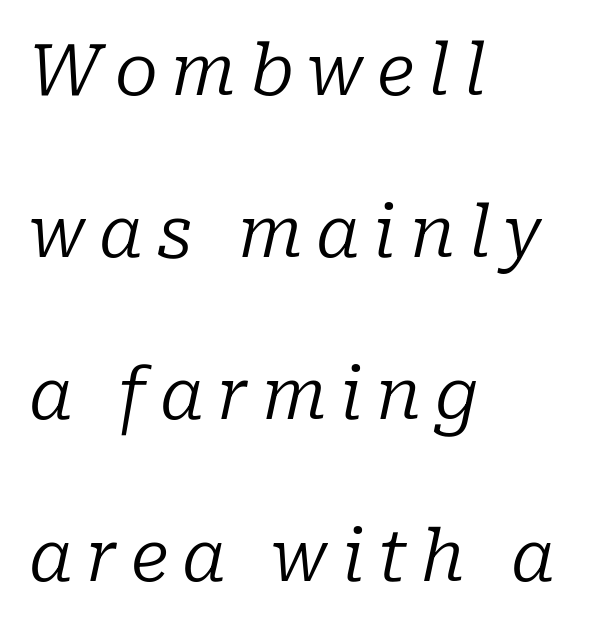
The image shows 71 px regular-weight serif type, italic (leaning right); set left-aligned, loose line spacing (2.28x), not underlined; low stroke contrast and a medium x-height.
